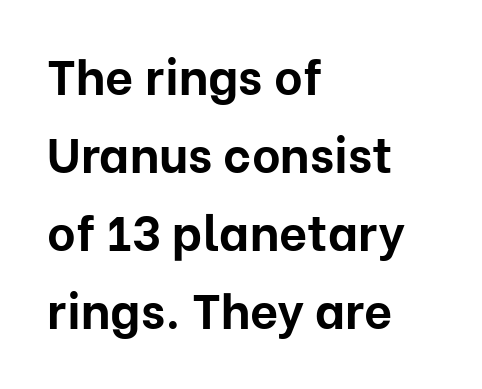
Q: Is the text bold? A: Yes.
Q: Is the text italic (slanted)? A: No, it is upright.
Q: Is the typeface a serif or a sans-serif typeface? A: Sans-serif.
Q: Is the text underlined? A: No.
Q: How is the paragraph aligned? A: Left-aligned.
Q: Is the spacing between letters normal or unusually wide? A: Normal.
Q: Is the spacing between lines tight, normal or loose? A: Normal.
Q: Width (condensed, normal, or wide)? A: Normal.
Q: Stroke contrast? A: Low.
Q: x-height? A: Medium.
Q: Monospaced? A: No.
